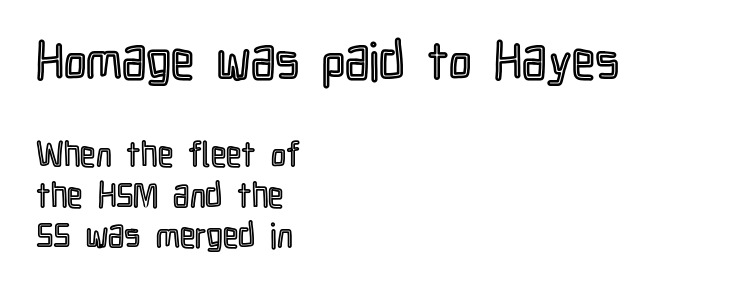
{"italic": "no", "width": "condensed", "x_height": "medium", "monospaced": "no", "underline": "no", "align": "left", "line_spacing_ratio": 1.19, "letter_spacing": "normal", "letter_spacing_em": 0.0, "larger_block": "first", "size_ratio": 1.5, "glyph_px": 51}
